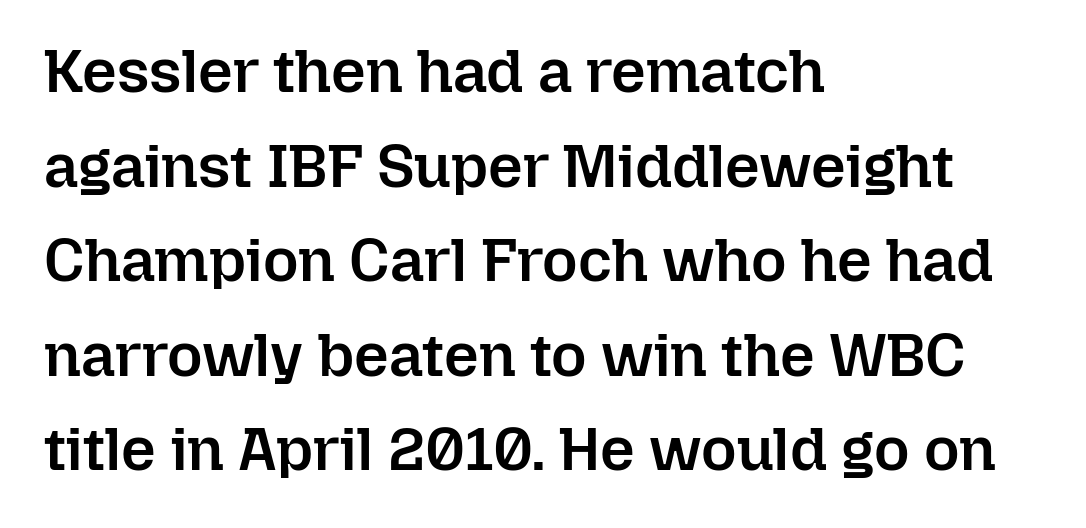
Q: Is the text bold? A: Semi-bold.
Q: Is the text italic (slanted)? A: No, it is upright.
Q: Is the text underlined? A: No.
Q: How is the paragraph aligned? A: Left-aligned.
Q: Is the spacing between letters normal or unusually wide? A: Normal.
Q: Is the spacing between lines tight, normal or loose? A: Normal.
Q: Width (condensed, normal, or wide)? A: Normal.
Q: Stroke contrast? A: Low.
Q: x-height? A: Medium.
Q: Monospaced? A: No.
